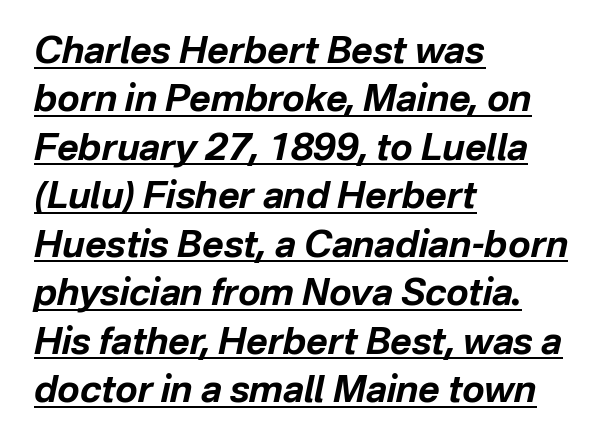
The image shows 37 px bold type, italic (leaning right); set left-aligned, normal line spacing (1.31x), normal letter spacing, underlined; low stroke contrast and a medium x-height.
